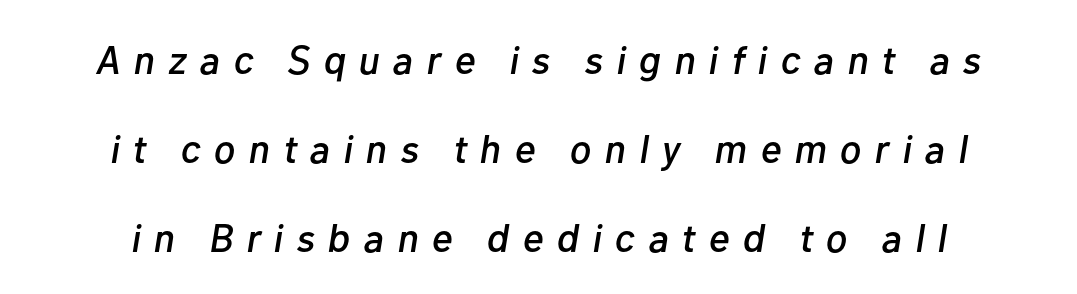
{"italic": "yes", "lean": "right", "slant_degrees": 10, "width": "normal", "stroke_contrast": "low", "x_height": "medium", "monospaced": "no", "underline": "no", "align": "center", "line_spacing": "loose", "line_spacing_ratio": 2.23, "letter_spacing": "wide", "letter_spacing_em": 0.33, "glyph_px": 40}
